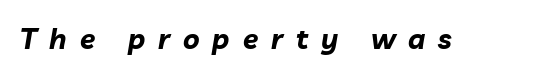
Q: Is the text bold? A: Yes.
Q: Is the text italic (slanted)? A: Yes, it leans right by about 10 degrees.
Q: Is the text underlined? A: No.
Q: Is the spacing between letters normal or unusually wide? A: Unusually wide.
Q: Width (condensed, normal, or wide)? A: Normal.
Q: Stroke contrast? A: Low.
Q: x-height? A: Medium.
Q: Monospaced? A: No.
